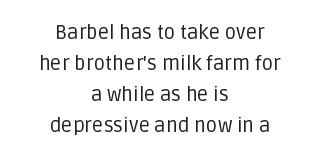
Q: Is the text bold? A: No.
Q: Is the text italic (slanted)? A: No, it is upright.
Q: Is the text underlined? A: No.
Q: How is the paragraph aligned? A: Centered.
Q: Is the spacing between letters normal or unusually wide? A: Normal.
Q: Is the spacing between lines tight, normal or loose? A: Normal.
